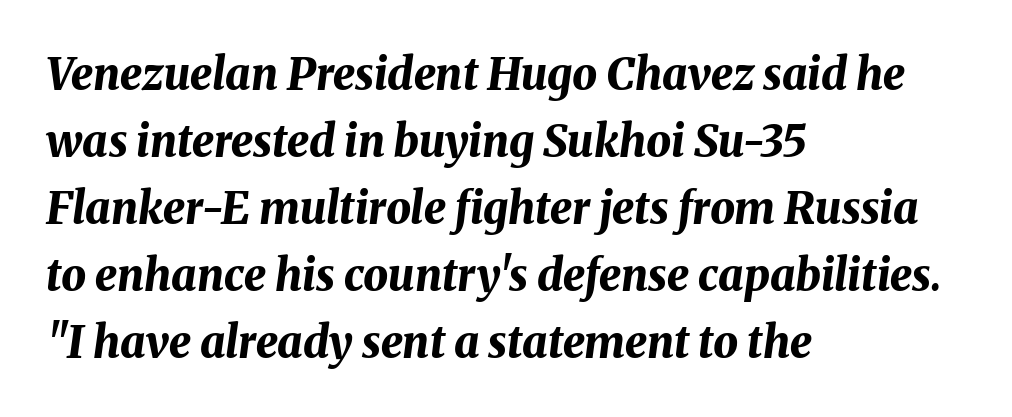
{"italic": "yes", "lean": "right", "slant_degrees": 8, "bold": "yes", "weight": "bold", "width": "normal", "stroke_contrast": "medium", "x_height": "medium", "monospaced": "no", "underline": "no", "align": "left", "line_spacing": "normal", "line_spacing_ratio": 1.52, "letter_spacing": "normal", "letter_spacing_em": 0.0, "glyph_px": 44}
